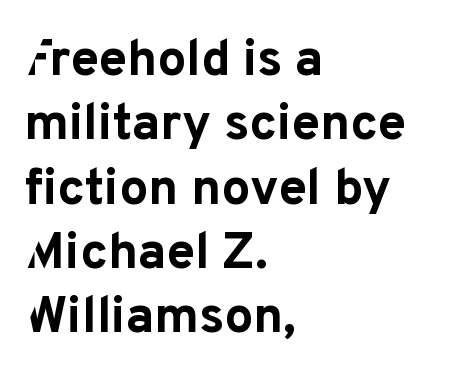
Q: Is the text bold? A: Yes.
Q: Is the text italic (slanted)? A: No, it is upright.
Q: Is the typeface a serif or a sans-serif typeface? A: Sans-serif.
Q: Is the text underlined? A: No.
Q: How is the paragraph aligned? A: Left-aligned.
Q: Is the spacing between letters normal or unusually wide? A: Normal.
Q: Is the spacing between lines tight, normal or loose? A: Normal.
Q: Width (condensed, normal, or wide)? A: Normal.
Q: Stroke contrast? A: Low.
Q: x-height? A: Medium.
Q: Monospaced? A: No.
